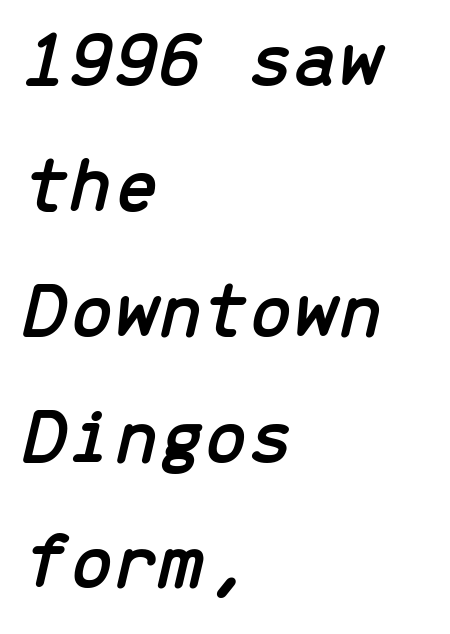
This sample keeps an unexceptional amount of space between lines. Each letter, wide or thin by design, is forced into the same width here. Nobody drew a line under any word here. Where is the straight margin? On the left. Tall strokes in this sample are angled rather than plumb.
